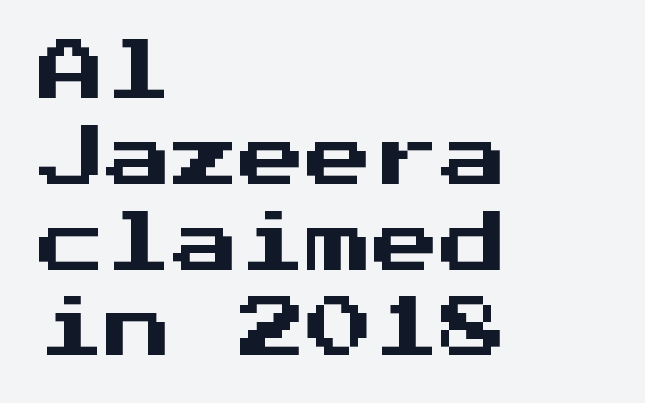
{"serif": "no", "italic": "no", "width": "normal", "stroke_contrast": "medium", "x_height": "medium", "monospaced": "yes", "underline": "no", "align": "left", "line_spacing": "normal", "line_spacing_ratio": 1.28, "letter_spacing": "normal", "letter_spacing_em": 0.0, "glyph_px": 67}
